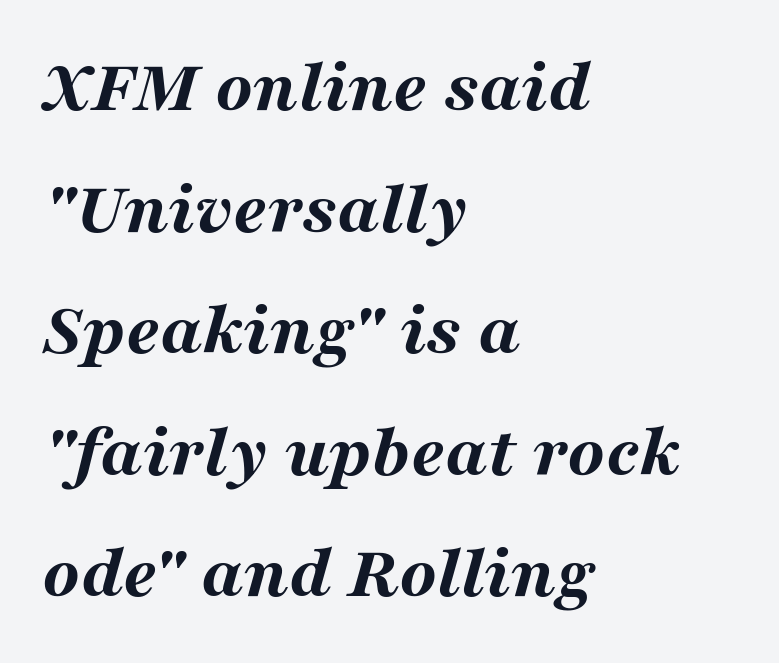
Q: Is the text bold? A: Yes.
Q: Is the text italic (slanted)? A: Yes, it leans right by about 16 degrees.
Q: Is the text underlined? A: No.
Q: How is the paragraph aligned? A: Left-aligned.
Q: Is the spacing between letters normal or unusually wide? A: Normal.
Q: Is the spacing between lines tight, normal or loose? A: Normal.
Q: Width (condensed, normal, or wide)? A: Wide.
Q: Stroke contrast? A: Medium.
Q: x-height? A: Medium.
Q: Monospaced? A: No.
